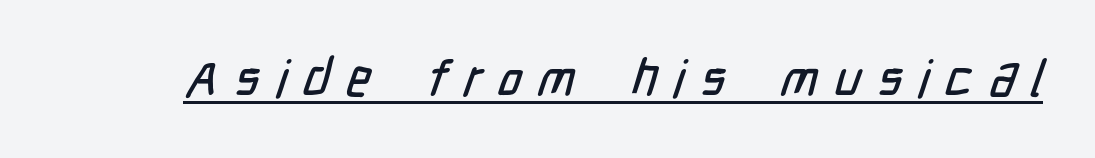
{"serif": "no", "width": "condensed", "stroke_contrast": "low", "x_height": "medium", "monospaced": "no", "underline": "yes", "letter_spacing": "wide", "letter_spacing_em": 0.32, "glyph_px": 51}
